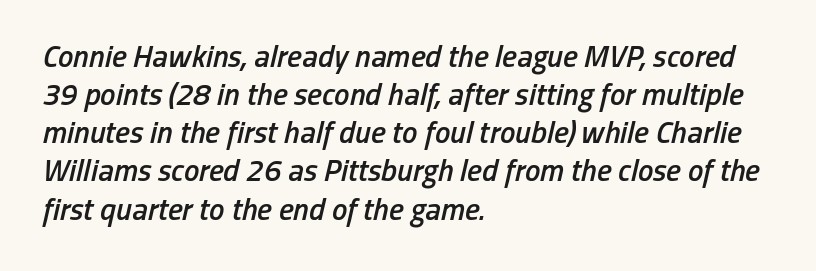
The image shows 31 px semibold, condensed type, italic (leaning right); set left-aligned, line spacing 1.23x, normal letter spacing, not underlined; low stroke contrast and a medium x-height.
